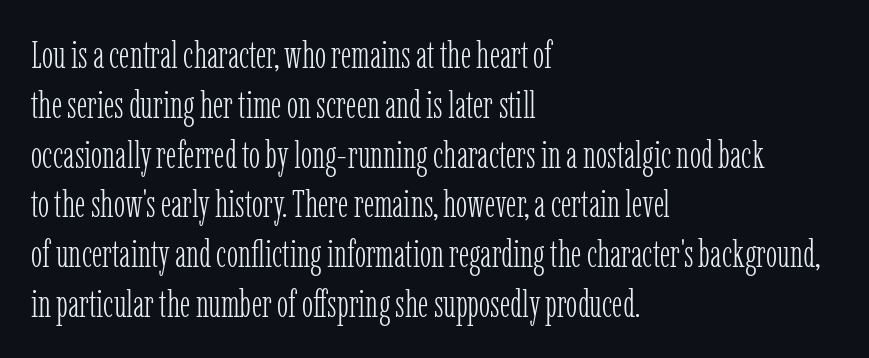
Q: Is the text bold? A: No.
Q: Is the text italic (slanted)? A: No, it is upright.
Q: Is the typeface a serif or a sans-serif typeface? A: Serif.
Q: Is the text underlined? A: No.
Q: How is the paragraph aligned? A: Left-aligned.
Q: Is the spacing between letters normal or unusually wide? A: Normal.
Q: Is the spacing between lines tight, normal or loose? A: Normal.
Q: Width (condensed, normal, or wide)? A: Condensed.
Q: Stroke contrast? A: Low.
Q: x-height? A: Medium.
Q: Monospaced? A: No.
